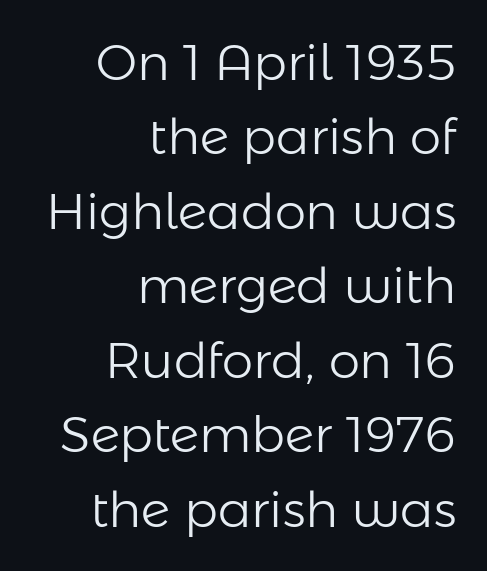
The image shows 50 px light sans-serif type, upright; set right-aligned, normal line spacing (1.49x), normal letter spacing, not underlined; low stroke contrast and a medium x-height.
